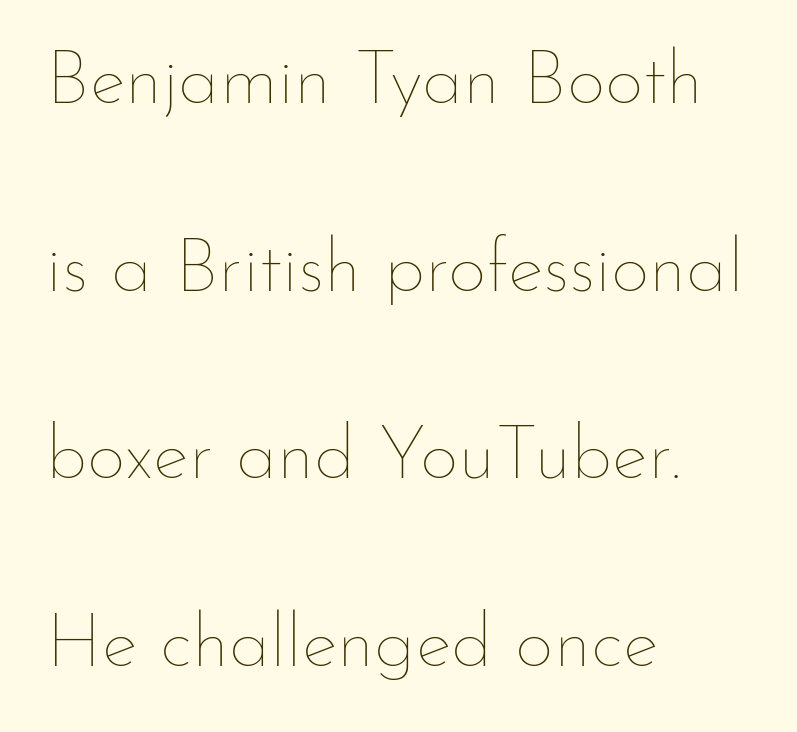
You could not count columns in this text — the font is proportionally spaced. Line spacing here is loose. The space directly below the letters is spotless. Stems here are at most as thick as an everyday book face.
